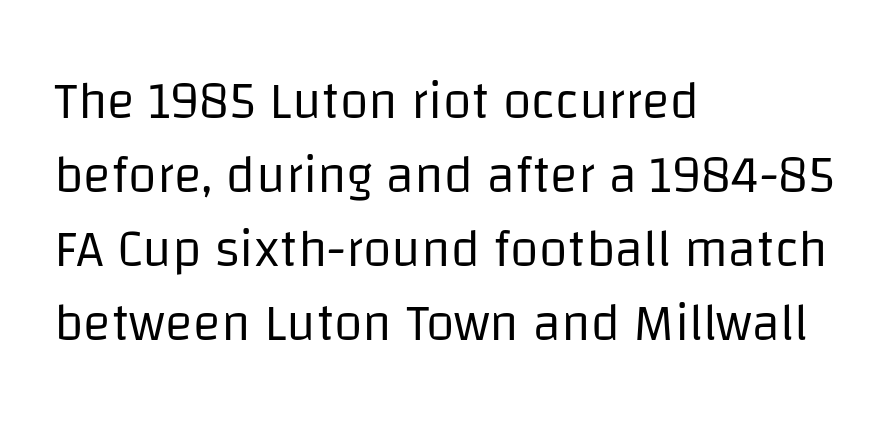
These lines stack with their left ends in a neat column. Caption: face not bold, strokes unweighted. Tall strokes in this sample are plumb rather than angled. A normal amount of white space separates one row of letters from the next. Typographically, this falls in the sans-serif category. The words here are not underlined.
